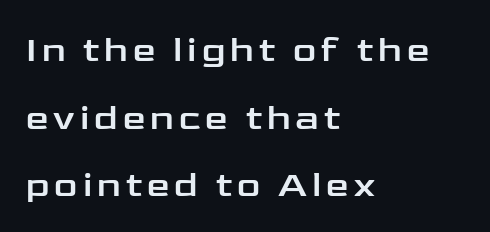
Style check: upright. Layout note: lines flush left. Character widths vary here, with narrow letters taking less room than wide ones. Check the space under the baseline: it is left empty. The face used here is a sans, in the tradition of grotesques and geometrics.
